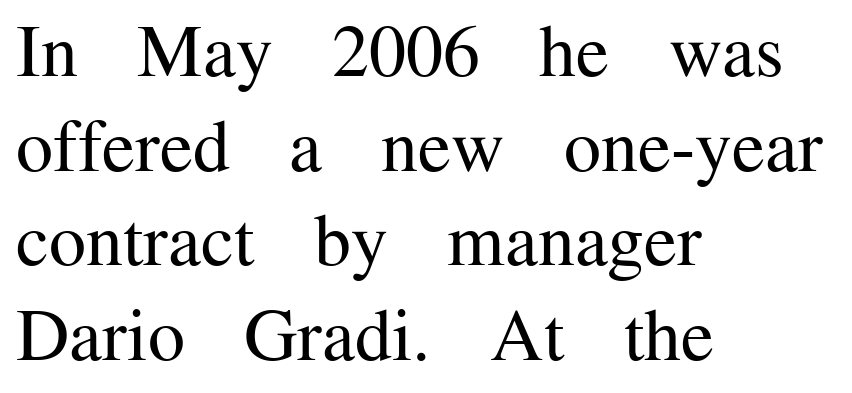
Q: Is the text bold? A: No.
Q: Is the text italic (slanted)? A: No, it is upright.
Q: Is the typeface a serif or a sans-serif typeface? A: Serif.
Q: Is the text underlined? A: No.
Q: How is the paragraph aligned? A: Left-aligned.
Q: Is the spacing between letters normal or unusually wide? A: Normal.
Q: Is the spacing between lines tight, normal or loose? A: Normal.
Q: Width (condensed, normal, or wide)? A: Normal.
Q: Stroke contrast? A: Medium.
Q: x-height? A: Medium.
Q: Monospaced? A: No.
